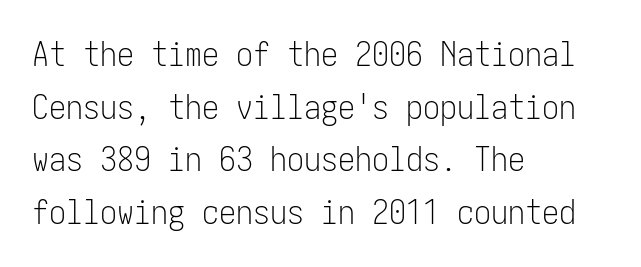
{"serif": "no", "italic": "no", "bold": "no", "weight": "light", "width": "condensed", "stroke_contrast": "low", "x_height": "medium", "underline": "no", "align": "left", "line_spacing": "normal", "line_spacing_ratio": 1.55, "letter_spacing": "normal", "letter_spacing_em": 0.0, "glyph_px": 34}
